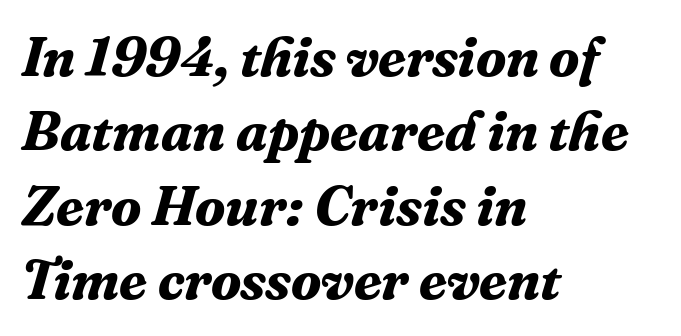
Q: Is the text bold? A: Yes.
Q: Is the text italic (slanted)? A: Yes, it leans right by about 16 degrees.
Q: Is the typeface a serif or a sans-serif typeface? A: Serif.
Q: Is the text underlined? A: No.
Q: How is the paragraph aligned? A: Left-aligned.
Q: Is the spacing between letters normal or unusually wide? A: Normal.
Q: Is the spacing between lines tight, normal or loose? A: Normal.
Q: Width (condensed, normal, or wide)? A: Normal.
Q: Stroke contrast? A: Medium.
Q: x-height? A: Medium.
Q: Monospaced? A: No.
